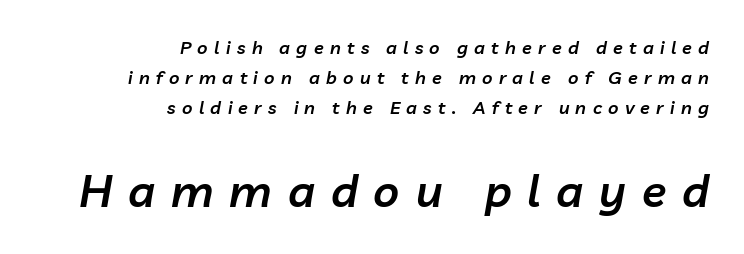
The sample has been set in demibold, a notch under bold. The passage is arranged like a letterhead date or caption credit — flush right. Quick note: interline space is typical. The passage shown is not underscored anywhere. The following chunk of copy outweighs the initial chunk in type size.
